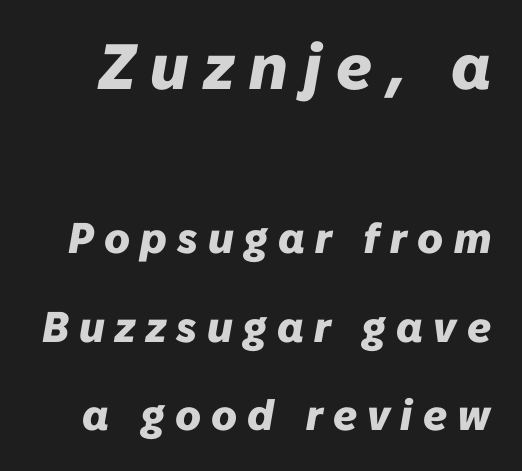
{"italic": "yes", "lean": "right", "slant_degrees": 10, "bold": "yes", "weight": "heavy", "width": "normal", "stroke_contrast": "low", "x_height": "medium", "monospaced": "no", "underline": "no", "line_spacing": "loose", "line_spacing_ratio": 2.06, "letter_spacing": "wide", "letter_spacing_em": 0.24, "larger_block": "first", "size_ratio": 1.49, "glyph_px": 64}
